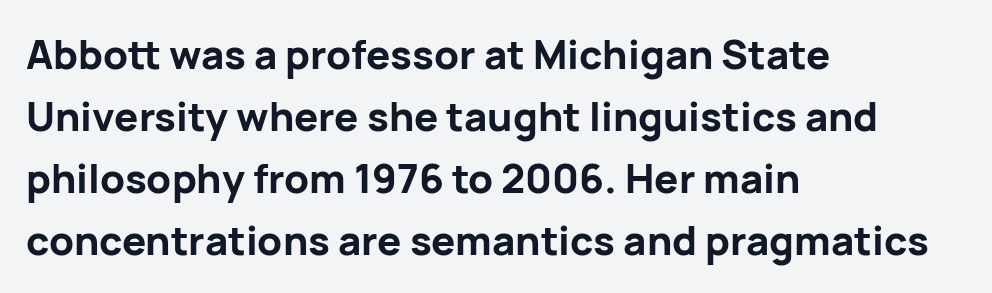
Italic? Not at all — the glyphs are vertical. What weight is shown? A full bold with thick strokes. In terms of leading, this rendering sits right in the middle. Quick note: underline off. Caption: multi-line text, flush left, ragged right. The rendering uses natural spacing where letterforms have individual widths.
